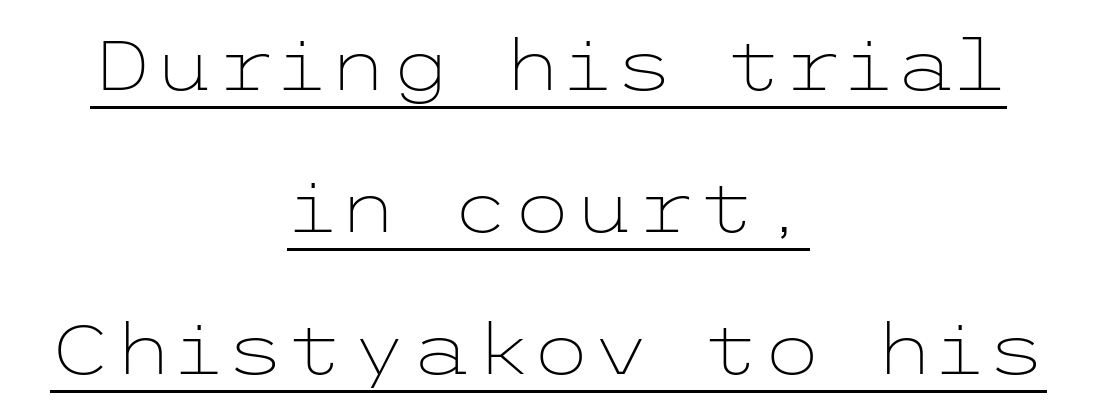
The image shows 71 px light, wide sans-serif type, upright; set centered, loose line spacing (2.0x), normal letter spacing, underlined; low stroke contrast and a medium x-height.
